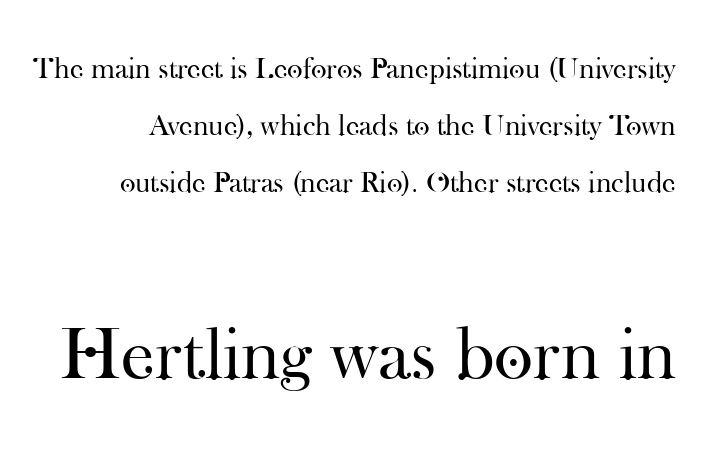
The image shows 75 px regular-weight serif type, upright; set loose line spacing (1.9x), normal letter spacing, not underlined; the second (bottom) block is 2.5x larger; high stroke contrast and a small x-height.
